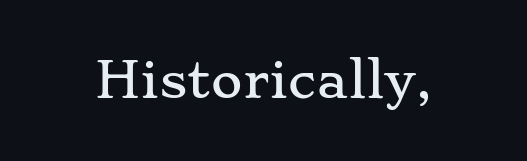
The image shows 48 px wide serif type, upright; set normal letter spacing, not underlined; low stroke contrast and a small x-height.
